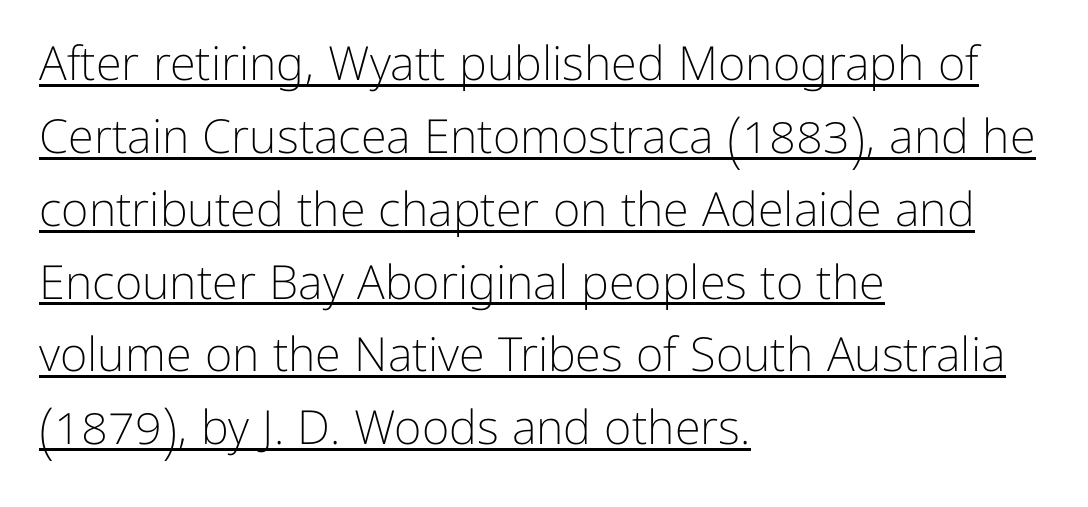
Q: Is the text bold? A: No.
Q: Is the text italic (slanted)? A: No, it is upright.
Q: Is the typeface a serif or a sans-serif typeface? A: Sans-serif.
Q: Is the text underlined? A: Yes.
Q: How is the paragraph aligned? A: Left-aligned.
Q: Is the spacing between letters normal or unusually wide? A: Normal.
Q: Is the spacing between lines tight, normal or loose? A: Normal.
Q: Width (condensed, normal, or wide)? A: Normal.
Q: Stroke contrast? A: Low.
Q: x-height? A: Medium.
Q: Monospaced? A: No.
